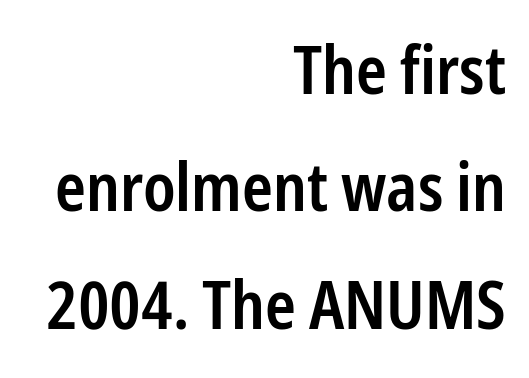
{"serif": "no", "italic": "no", "bold": "semi", "weight": "semibold", "width": "condensed", "stroke_contrast": "low", "x_height": "medium", "monospaced": "no", "underline": "no", "align": "right", "line_spacing_ratio": 1.78, "letter_spacing": "normal", "letter_spacing_em": 0.0, "glyph_px": 66}
